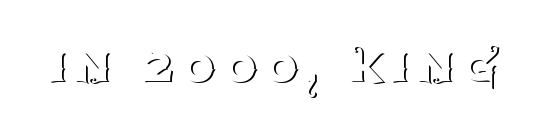
The image shows 56 px thin serif type, upright; set not underlined; medium stroke contrast and a large x-height.
